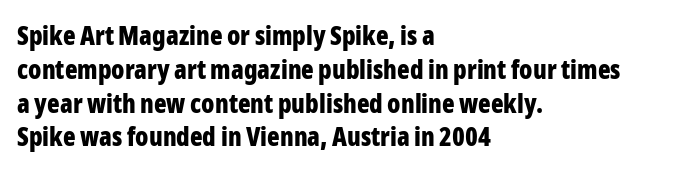
{"italic": "no", "bold": "yes", "underline": "no", "align": "left", "line_spacing": "normal", "line_spacing_ratio": 1.3, "letter_spacing": "normal", "letter_spacing_em": 0.0, "glyph_px": 26}
